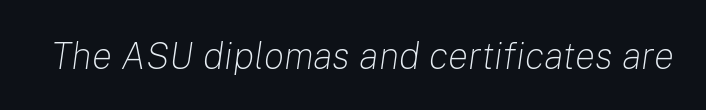
Q: Is the text bold? A: No.
Q: Is the text italic (slanted)? A: Yes, it leans right by about 8 degrees.
Q: Is the text underlined? A: No.
Q: Is the spacing between letters normal or unusually wide? A: Normal.
Q: Width (condensed, normal, or wide)? A: Normal.
Q: Stroke contrast? A: Low.
Q: x-height? A: Medium.
Q: Monospaced? A: No.
